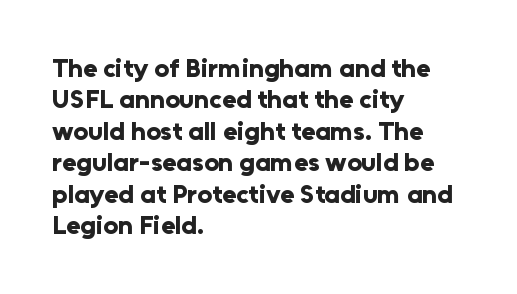
Q: Is the text bold? A: Yes.
Q: Is the text italic (slanted)? A: No, it is upright.
Q: Is the text underlined? A: No.
Q: How is the paragraph aligned? A: Left-aligned.
Q: Is the spacing between letters normal or unusually wide? A: Normal.
